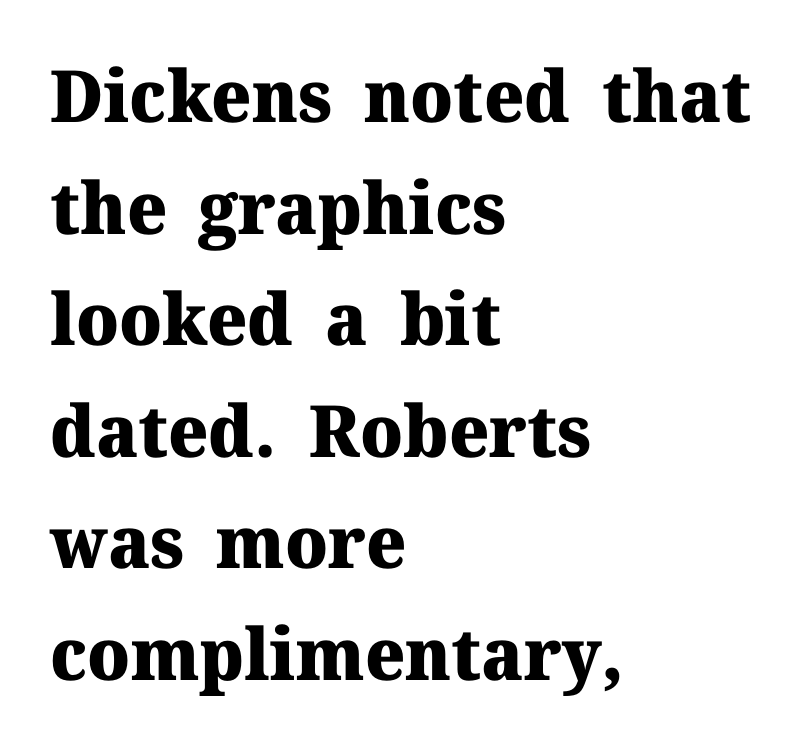
Q: Is the text bold? A: Yes.
Q: Is the text italic (slanted)? A: No, it is upright.
Q: Is the typeface a serif or a sans-serif typeface? A: Serif.
Q: Is the text underlined? A: No.
Q: How is the paragraph aligned? A: Left-aligned.
Q: Is the spacing between letters normal or unusually wide? A: Normal.
Q: Is the spacing between lines tight, normal or loose? A: Normal.
Q: Width (condensed, normal, or wide)? A: Normal.
Q: Stroke contrast? A: Medium.
Q: x-height? A: Medium.
Q: Monospaced? A: No.
